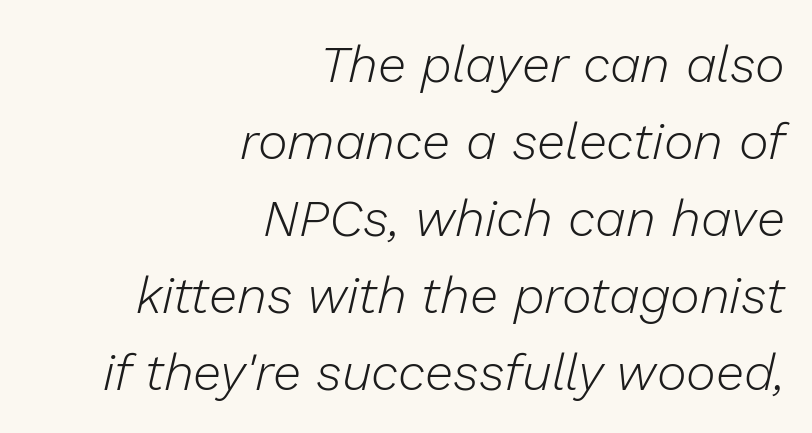
{"italic": "yes", "lean": "right", "slant_degrees": 13, "bold": "no", "weight": "light", "width": "normal", "stroke_contrast": "low", "x_height": "medium", "monospaced": "no", "underline": "no", "align": "right", "line_spacing": "normal", "line_spacing_ratio": 1.51, "letter_spacing": "normal", "letter_spacing_em": 0.0, "glyph_px": 51}
